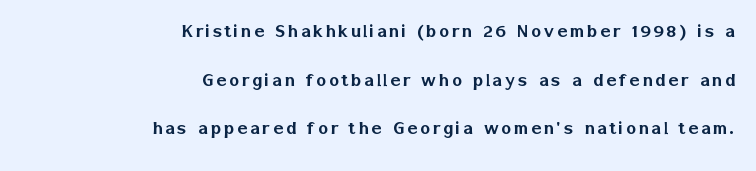
The image shows 21 px text type, upright; set right-aligned, loose line spacing (2.31x), not underlined.
